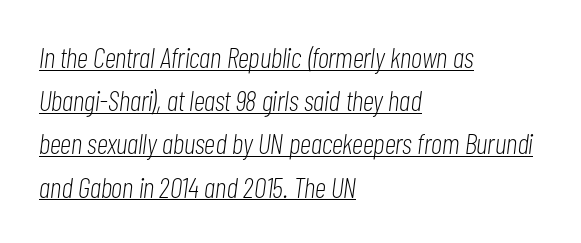
{"italic": "yes", "lean": "right", "slant_degrees": 7, "bold": "no", "weight": "light", "width": "condensed", "stroke_contrast": "low", "x_height": "medium", "monospaced": "no", "underline": "yes", "align": "left", "line_spacing": "normal", "line_spacing_ratio": 1.49, "letter_spacing": "normal", "letter_spacing_em": 0.0, "glyph_px": 29}
